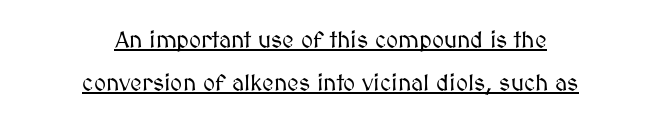
The words here are underlined. The setting favours the middle, as headings and verse often do. Italic: no, the glyphs are upright roman. Look at the tracking — it's just the regular setting, nothing added.
